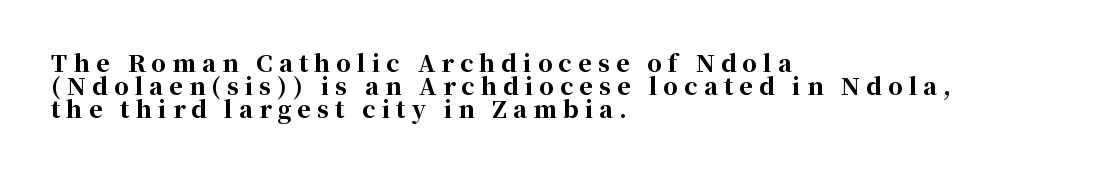
{"italic": "no", "bold": "yes", "underline": "no", "align": "left", "line_spacing": "tight", "line_spacing_ratio": 1.01, "letter_spacing": "wide", "letter_spacing_em": 0.27, "glyph_px": 23}
